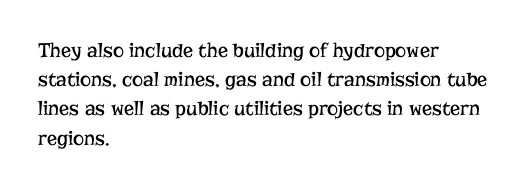
The image shows 21 px text type, upright; set left-aligned, normal line spacing (1.39x), normal letter spacing, not underlined.
